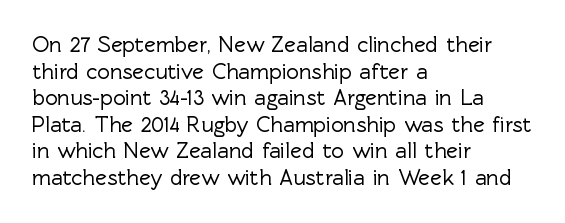
{"italic": "no", "underline": "no", "align": "left", "line_spacing_ratio": 1.21, "letter_spacing": "normal", "letter_spacing_em": 0.0, "glyph_px": 22}
